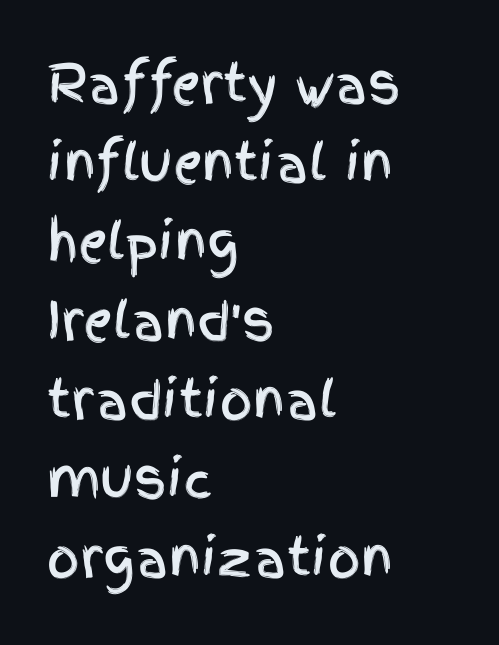
{"serif": "no", "italic": "no", "width": "condensed", "x_height": "large", "monospaced": "no", "underline": "no", "align": "left", "line_spacing": "normal", "line_spacing_ratio": 1.55, "letter_spacing": "normal", "letter_spacing_em": 0.0, "glyph_px": 51}
